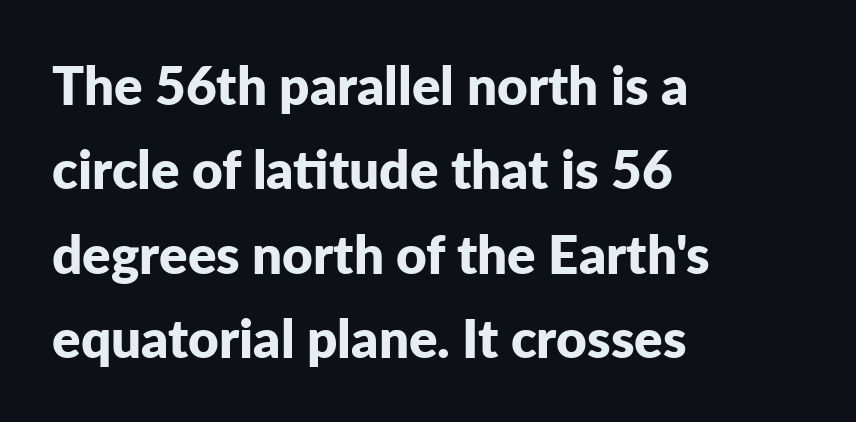
Q: Is the text bold? A: Yes.
Q: Is the text italic (slanted)? A: No, it is upright.
Q: Is the typeface a serif or a sans-serif typeface? A: Sans-serif.
Q: Is the text underlined? A: No.
Q: How is the paragraph aligned? A: Left-aligned.
Q: Is the spacing between letters normal or unusually wide? A: Normal.
Q: Is the spacing between lines tight, normal or loose? A: Normal.
Q: Width (condensed, normal, or wide)? A: Normal.
Q: Stroke contrast? A: Low.
Q: x-height? A: Medium.
Q: Monospaced? A: No.
